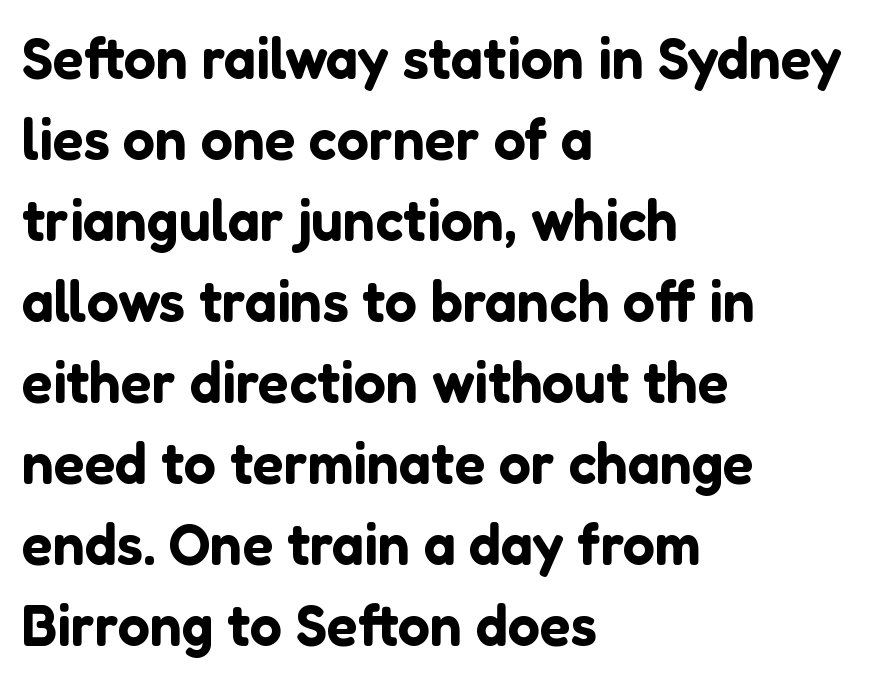
Do the characters align in a grid? No, the font is proportional. Glance below the letters and you will spot only blank space. Glyph-to-glyph distance matches everyday printed text. The line-height multiplier appears to be the usual default. Each line starts at the same left margin while the right side varies. When letters stand straight like this, we call the style roman or upright.
